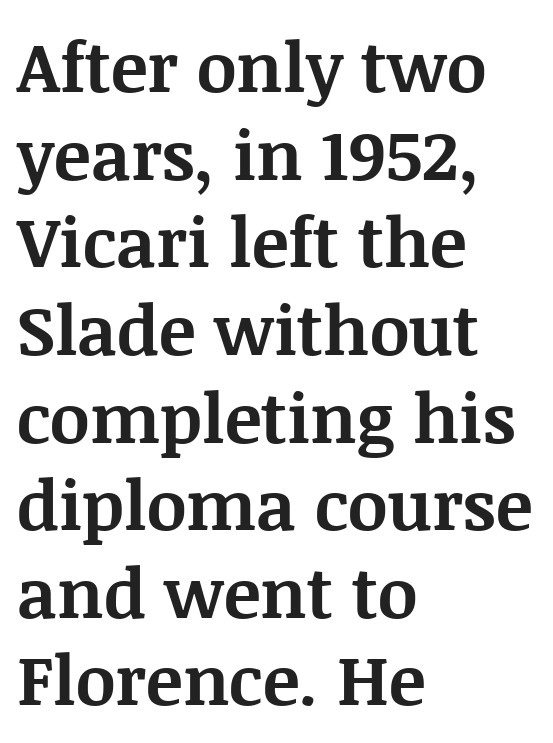
{"serif": "yes", "italic": "no", "bold": "yes", "weight": "bold", "width": "normal", "stroke_contrast": "medium", "x_height": "large", "monospaced": "no", "underline": "no", "align": "left", "line_spacing": "normal", "line_spacing_ratio": 1.27, "letter_spacing": "normal", "letter_spacing_em": 0.0, "glyph_px": 69}
